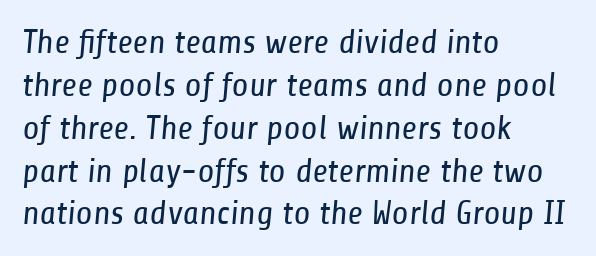
Q: Is the text bold? A: No.
Q: Is the typeface a serif or a sans-serif typeface? A: Sans-serif.
Q: Is the text underlined? A: No.
Q: How is the paragraph aligned? A: Left-aligned.
Q: Is the spacing between letters normal or unusually wide? A: Normal.
Q: Is the spacing between lines tight, normal or loose? A: Normal.
Q: Width (condensed, normal, or wide)? A: Condensed.
Q: Stroke contrast? A: Low.
Q: x-height? A: Medium.
Q: Monospaced? A: No.
